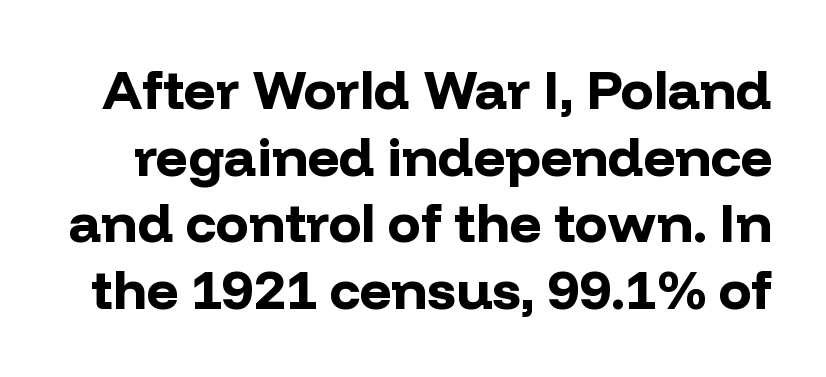
Do the characters align in a grid? No, the font is proportional. Serifs: no, the terminals of the letterforms are clean. It's the straight-up-and-down kind of type. Lines of text with bare space underneath. Here the glyphs are tracked normally, forming tight word shapes. Emphasis by weight is at full strength: bold.
